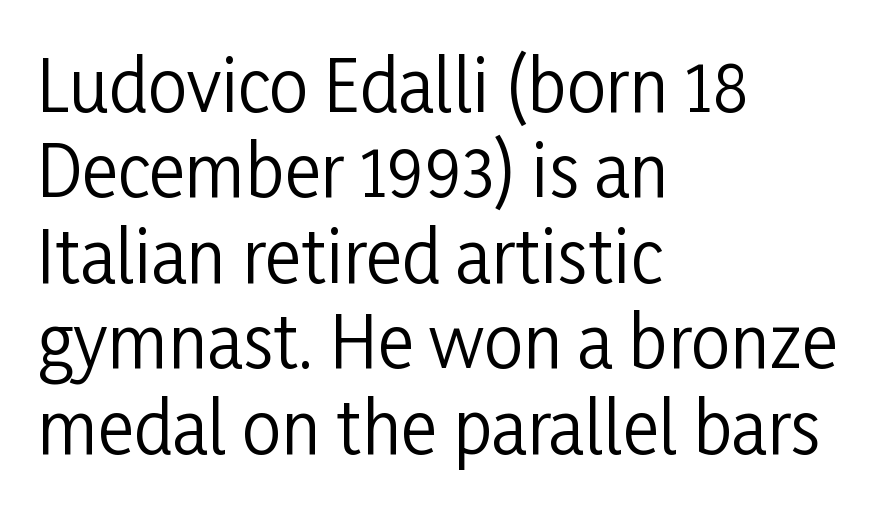
The image shows 70 px regular-weight, condensed sans-serif type, upright; set left-aligned, line spacing 1.22x, normal letter spacing, not underlined; low stroke contrast and a medium x-height.
